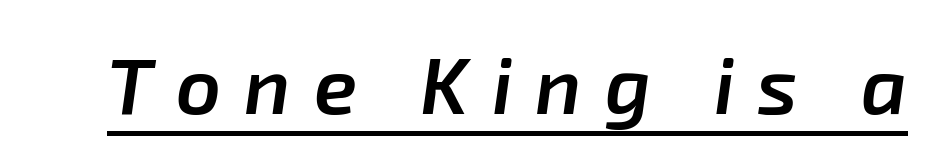
{"italic": "yes", "lean": "right", "slant_degrees": 8, "bold": "semi", "weight": "semibold", "width": "normal", "stroke_contrast": "low", "x_height": "medium", "monospaced": "no", "underline": "yes", "letter_spacing": "wide", "letter_spacing_em": 0.29, "glyph_px": 79}
